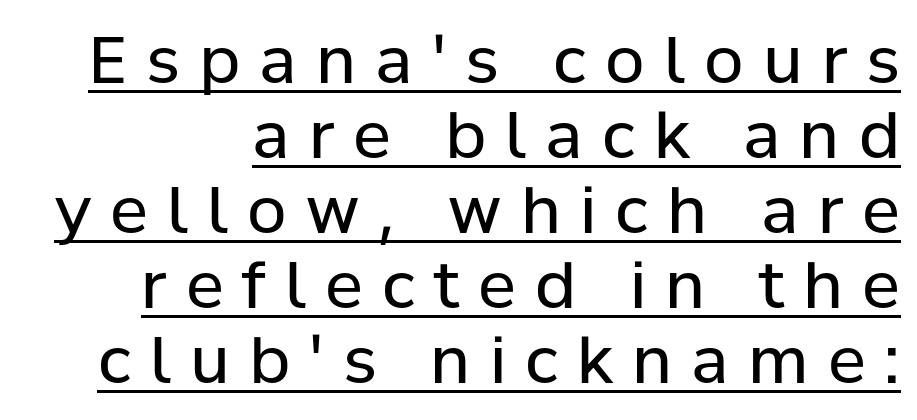
The image shows 64 px regular-weight sans-serif type, upright; set line spacing 1.17x, unusually wide letter spacing (+0.3 em), underlined; low stroke contrast and a medium x-height.
